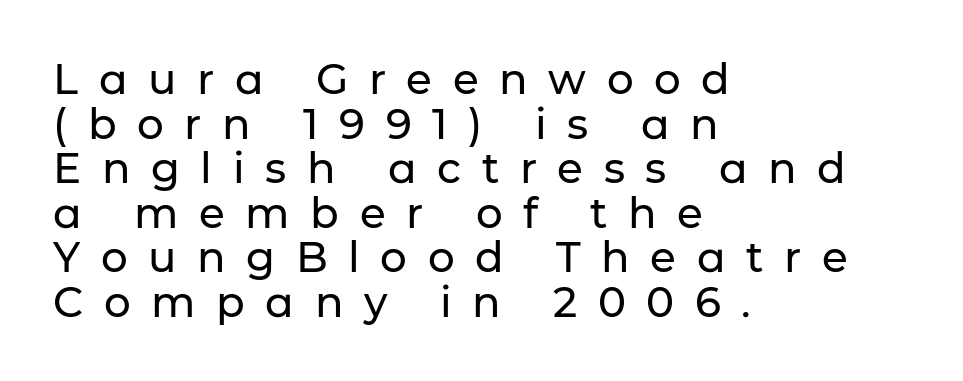
Q: Is the text italic (slanted)? A: No, it is upright.
Q: Is the typeface a serif or a sans-serif typeface? A: Sans-serif.
Q: Is the text underlined? A: No.
Q: How is the paragraph aligned? A: Left-aligned.
Q: Is the spacing between letters normal or unusually wide? A: Unusually wide.
Q: Is the spacing between lines tight, normal or loose? A: Tight.
Q: Width (condensed, normal, or wide)? A: Normal.
Q: Stroke contrast? A: Low.
Q: x-height? A: Medium.
Q: Monospaced? A: No.
